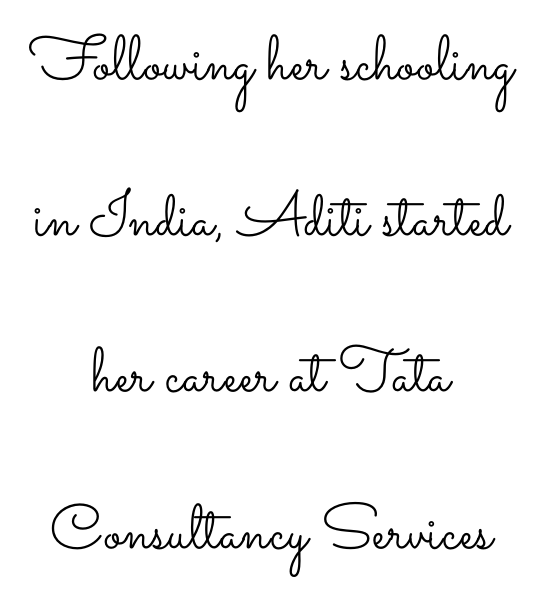
The image shows 63 px light, wide type; set centered, loose line spacing (2.48x), normal letter spacing, not underlined; low stroke contrast and a small x-height.
